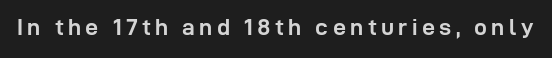
{"italic": "no", "bold": "yes", "underline": "no", "glyph_px": 23}
